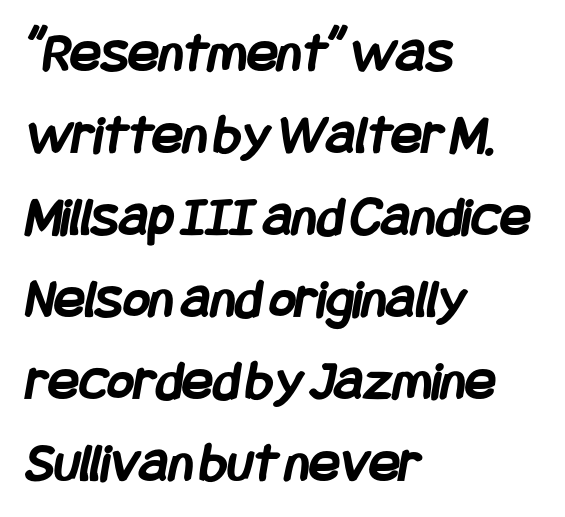
Q: Is the text bold? A: Yes.
Q: Is the typeface a serif or a sans-serif typeface? A: Sans-serif.
Q: Is the text underlined? A: No.
Q: How is the paragraph aligned? A: Left-aligned.
Q: Is the spacing between letters normal or unusually wide? A: Normal.
Q: Is the spacing between lines tight, normal or loose? A: Normal.
Q: Width (condensed, normal, or wide)? A: Condensed.
Q: Stroke contrast? A: Low.
Q: x-height? A: Large.
